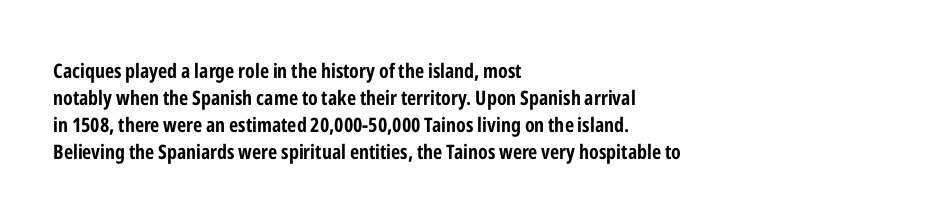
Q: Is the text bold? A: Yes.
Q: Is the text italic (slanted)? A: No, it is upright.
Q: Is the text underlined? A: No.
Q: How is the paragraph aligned? A: Left-aligned.
Q: Is the spacing between letters normal or unusually wide? A: Normal.
Q: Is the spacing between lines tight, normal or loose? A: Normal.
